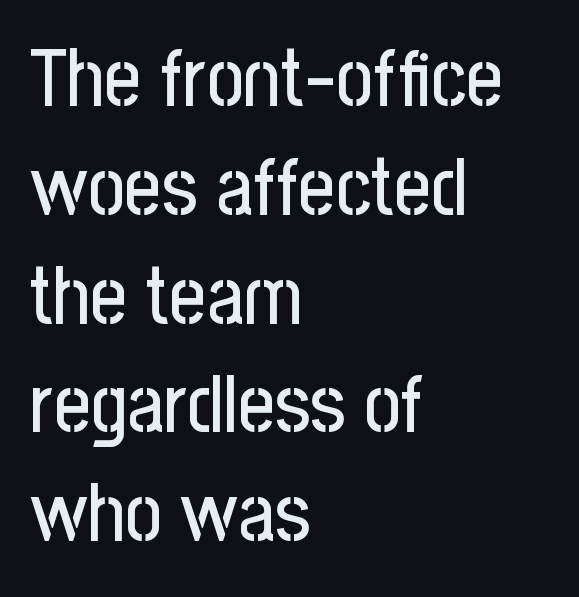
{"serif": "no", "italic": "no", "width": "condensed", "stroke_contrast": "low", "x_height": "medium", "monospaced": "no", "underline": "no", "align": "left", "line_spacing": "normal", "line_spacing_ratio": 1.36, "letter_spacing": "normal", "letter_spacing_em": 0.0, "glyph_px": 80}
